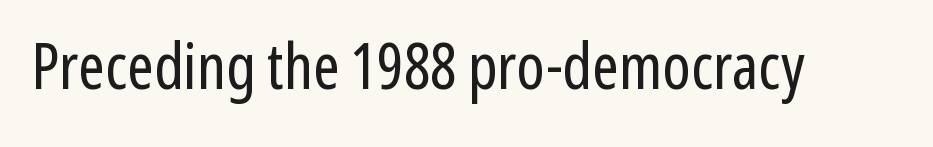
{"serif": "no", "italic": "no", "bold": "no", "weight": "regular", "width": "condensed", "stroke_contrast": "low", "x_height": "medium", "monospaced": "no", "underline": "no", "letter_spacing": "normal", "letter_spacing_em": 0.0, "glyph_px": 64}
